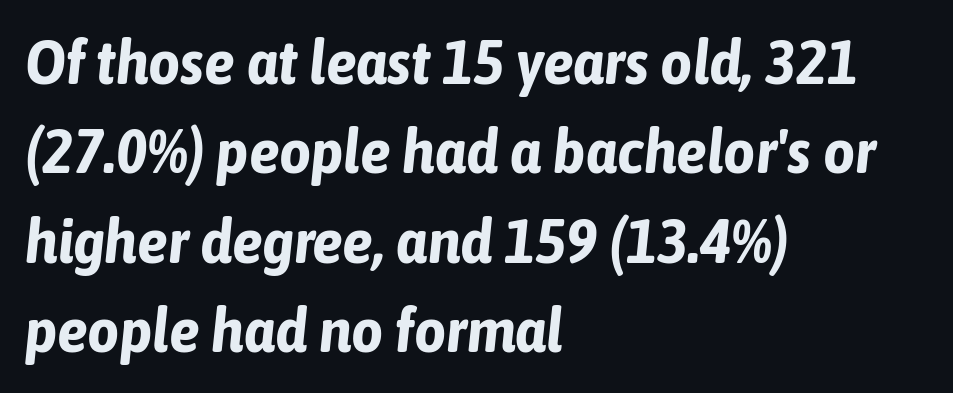
The image shows 62 px bold, condensed type, italic (leaning right); set left-aligned, normal line spacing (1.44x), normal letter spacing, not underlined; low stroke contrast and a medium x-height.
